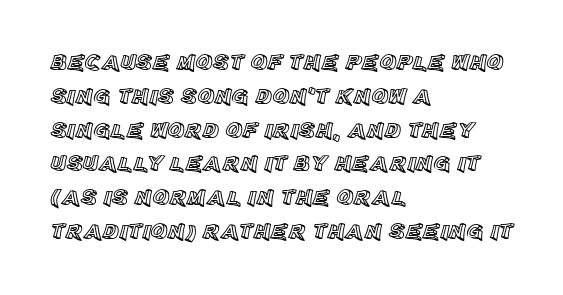
The image shows 23 px text type; set left-aligned, normal line spacing (1.47x), normal letter spacing, not underlined.
